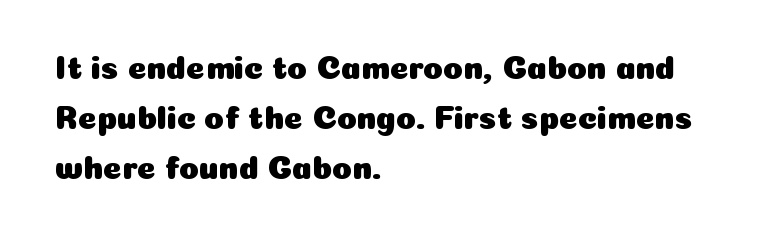
{"serif": "no", "italic": "no", "width": "normal", "stroke_contrast": "low", "x_height": "medium", "monospaced": "no", "underline": "no", "align": "left", "line_spacing": "normal", "line_spacing_ratio": 1.56, "letter_spacing": "normal", "letter_spacing_em": 0.0, "glyph_px": 32}
